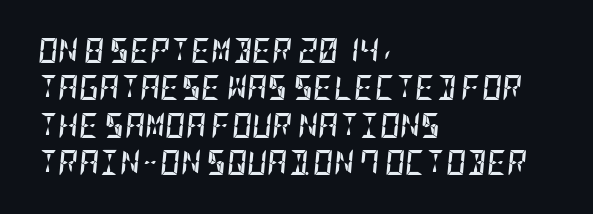
This sample is left-justified, so line endings fall wherever the words run out. The typesetting leans heavy: a genuine bold. Compared with typical body copy, the letter spacing here is the same. When letters slant like this, we call the style italic. Leading matches the norm, producing a regular column. Rule under the text: the space is simply empty.
